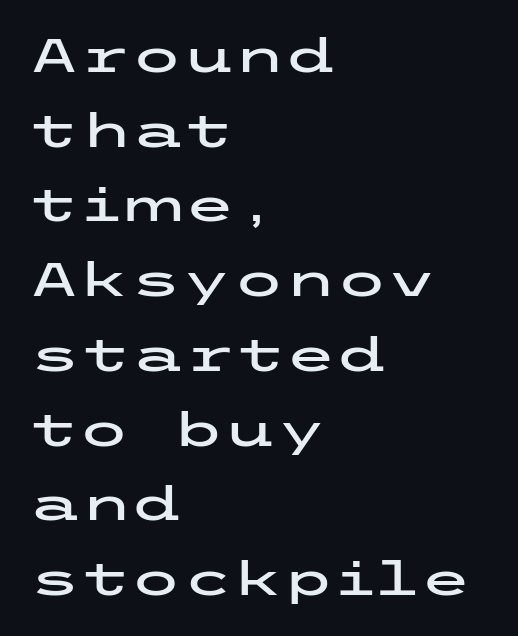
Any mark beneath the type? The region is blank. The rendering shows plain stroke endings on the letterforms — a sans-serif design. All the whitespace from short lines collects on the right. This sample keeps an unexceptional amount of space between lines. The horizontal fit of the characters is conventional and even.
